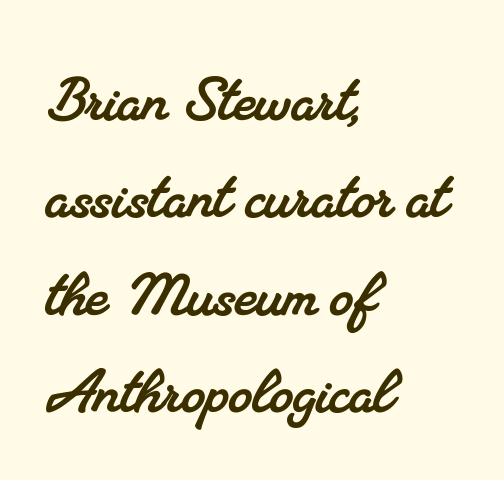
{"serif": "yes", "width": "normal", "stroke_contrast": "medium", "x_height": "small", "monospaced": "no", "underline": "no", "align": "left", "line_spacing": "normal", "line_spacing_ratio": 1.3, "letter_spacing": "normal", "letter_spacing_em": 0.0, "glyph_px": 75}
